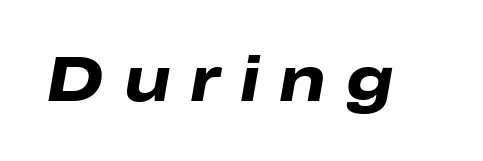
{"italic": "yes", "lean": "right", "slant_degrees": 10, "bold": "yes", "weight": "heavy", "width": "wide", "stroke_contrast": "low", "x_height": "medium", "monospaced": "no", "underline": "no", "letter_spacing": "wide", "letter_spacing_em": 0.32, "glyph_px": 62}
